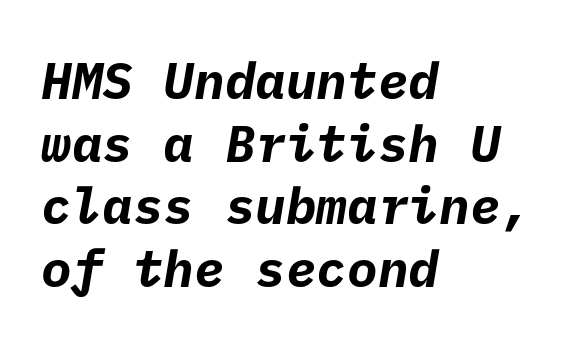
The foot of each line stays bare and open. Summary of weight: heavy, a full bold. A student would call this left alignment; a typographer would say flush left, rag right. Font category for this specimen: sans-serif. Standard letterfit; no display-style spreading of the glyphs.
